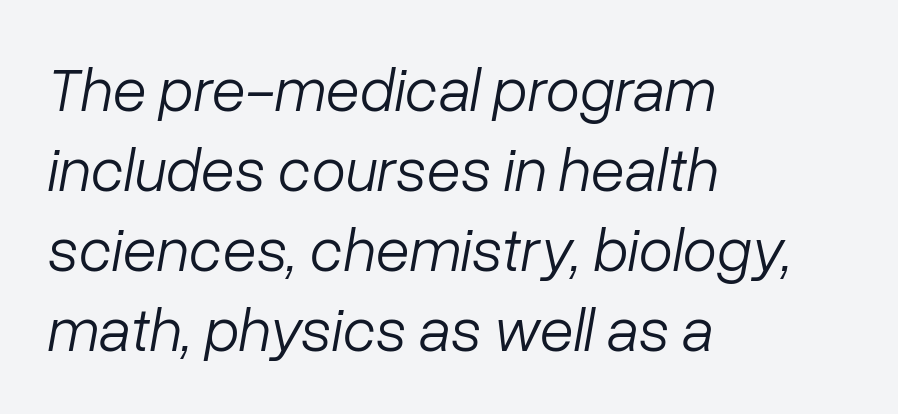
{"italic": "yes", "lean": "right", "slant_degrees": 10, "bold": "no", "weight": "light", "width": "normal", "stroke_contrast": "low", "x_height": "medium", "monospaced": "no", "underline": "no", "align": "left", "line_spacing": "normal", "line_spacing_ratio": 1.29, "letter_spacing": "normal", "letter_spacing_em": 0.0, "glyph_px": 62}
